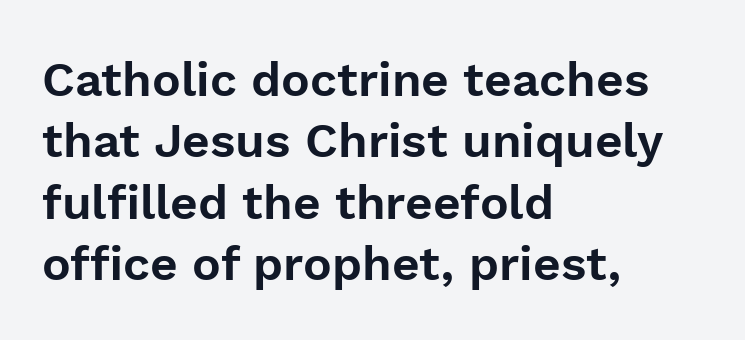
Q: Is the text italic (slanted)? A: No, it is upright.
Q: Is the typeface a serif or a sans-serif typeface? A: Sans-serif.
Q: Is the text underlined? A: No.
Q: How is the paragraph aligned? A: Left-aligned.
Q: Is the spacing between letters normal or unusually wide? A: Normal.
Q: Is the spacing between lines tight, normal or loose? A: Normal.
Q: Width (condensed, normal, or wide)? A: Normal.
Q: x-height? A: Medium.
Q: Monospaced? A: No.
